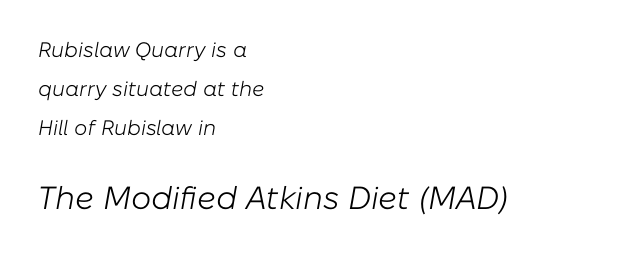
Q: Is the text bold? A: No.
Q: Is the text italic (slanted)? A: Yes, it leans right by about 10 degrees.
Q: Is the text underlined? A: No.
Q: How is the paragraph aligned? A: Left-aligned.
Q: Is the spacing between letters normal or unusually wide? A: Normal.
Q: Which block of text is set in a larger size, the first (top) or the second (bottom)? A: The second (bottom) one.
Q: Width (condensed, normal, or wide)? A: Normal.
Q: Stroke contrast? A: Low.
Q: x-height? A: Medium.
Q: Monospaced? A: No.
